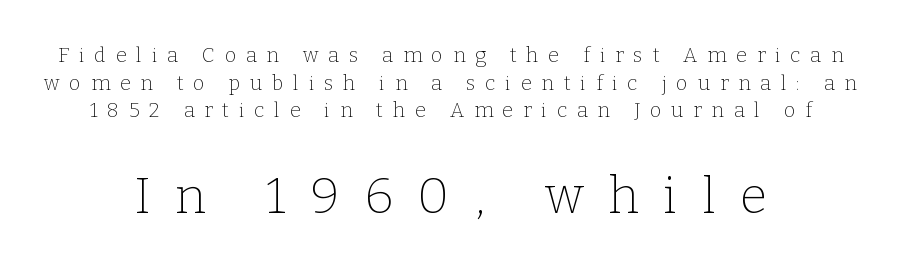
Q: Is the text bold? A: No.
Q: Is the text italic (slanted)? A: No, it is upright.
Q: Is the typeface a serif or a sans-serif typeface? A: Serif.
Q: Is the text underlined? A: No.
Q: How is the paragraph aligned? A: Centered.
Q: Is the spacing between letters normal or unusually wide? A: Unusually wide.
Q: Is the spacing between lines tight, normal or loose? A: Normal.
Q: Which block of text is set in a larger size, the first (top) or the second (bottom)? A: The second (bottom) one.
Q: Width (condensed, normal, or wide)? A: Normal.
Q: Stroke contrast? A: Low.
Q: x-height? A: Medium.
Q: Monospaced? A: No.
